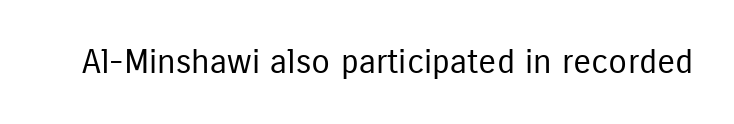
Q: Is the text bold? A: No.
Q: Is the text italic (slanted)? A: No, it is upright.
Q: Is the typeface a serif or a sans-serif typeface? A: Sans-serif.
Q: Is the text underlined? A: No.
Q: Is the spacing between letters normal or unusually wide? A: Normal.
Q: Width (condensed, normal, or wide)? A: Condensed.
Q: Stroke contrast? A: Low.
Q: x-height? A: Medium.
Q: Monospaced? A: No.
